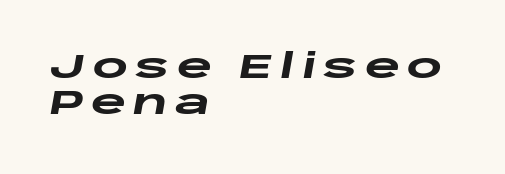
Q: Is the text bold? A: Yes.
Q: Is the text italic (slanted)? A: Yes, it leans right by about 10 degrees.
Q: Is the text underlined? A: No.
Q: How is the paragraph aligned? A: Left-aligned.
Q: Is the spacing between letters normal or unusually wide? A: Unusually wide.
Q: Is the spacing between lines tight, normal or loose? A: Tight.
Q: Width (condensed, normal, or wide)? A: Wide.
Q: Stroke contrast? A: Low.
Q: x-height? A: Large.
Q: Monospaced? A: No.
